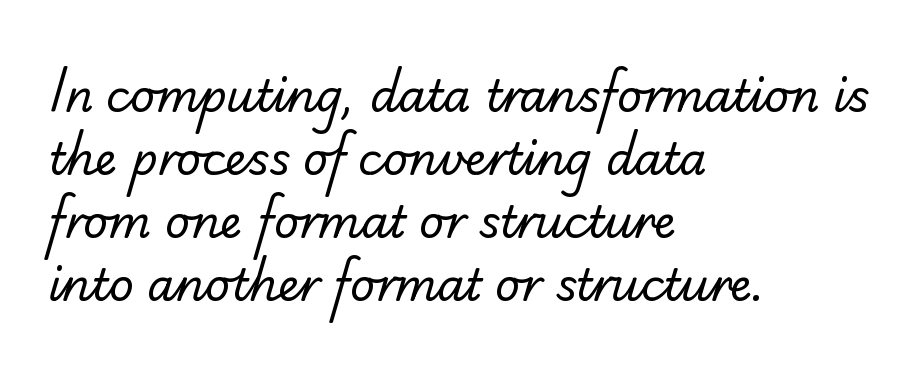
Q: Is the text bold? A: No.
Q: Is the typeface a serif or a sans-serif typeface? A: Sans-serif.
Q: Is the text underlined? A: No.
Q: How is the paragraph aligned? A: Left-aligned.
Q: Is the spacing between letters normal or unusually wide? A: Normal.
Q: Is the spacing between lines tight, normal or loose? A: Normal.
Q: Width (condensed, normal, or wide)? A: Normal.
Q: Stroke contrast? A: Low.
Q: x-height? A: Small.
Q: Monospaced? A: No.
